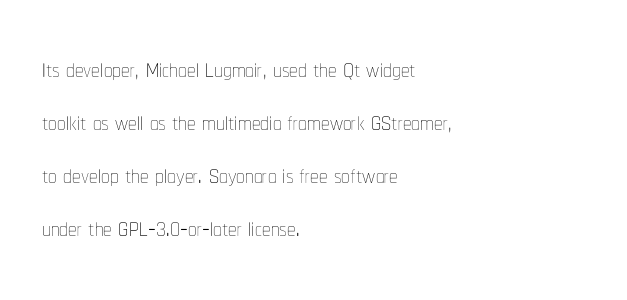
Q: Is the text bold? A: No.
Q: Is the text italic (slanted)? A: No, it is upright.
Q: Is the text underlined? A: No.
Q: How is the paragraph aligned? A: Left-aligned.
Q: Is the spacing between letters normal or unusually wide? A: Normal.
Q: Is the spacing between lines tight, normal or loose? A: Normal.
Q: Width (condensed, normal, or wide)? A: Condensed.
Q: Stroke contrast? A: Low.
Q: x-height? A: Medium.
Q: Monospaced? A: No.
